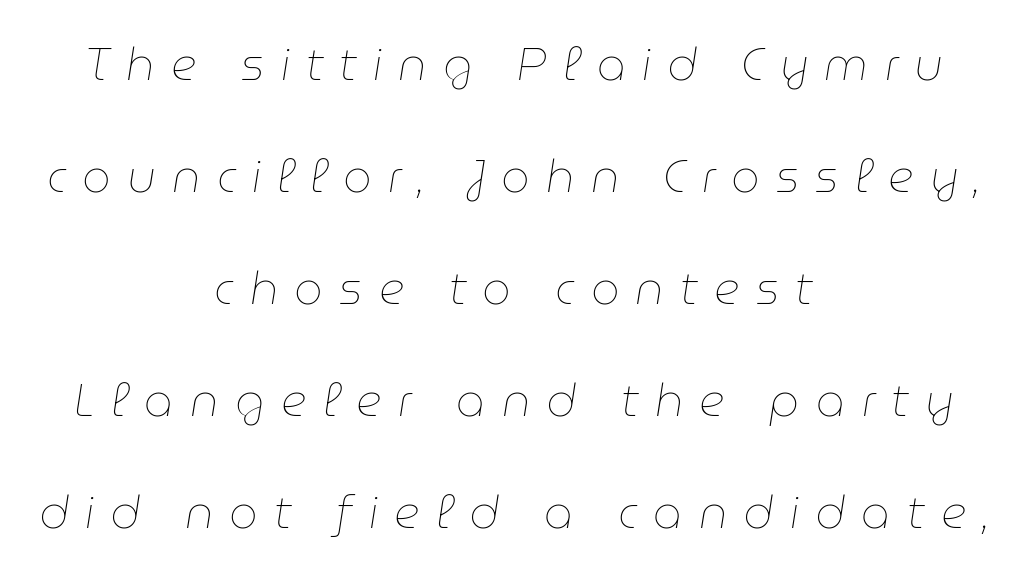
{"italic": "yes", "lean": "right", "slant_degrees": 9, "bold": "no", "weight": "thin", "width": "normal", "stroke_contrast": "low", "x_height": "medium", "monospaced": "no", "underline": "no", "align": "center", "line_spacing": "loose", "line_spacing_ratio": 2.49, "letter_spacing": "wide", "letter_spacing_em": 0.36, "glyph_px": 45}
